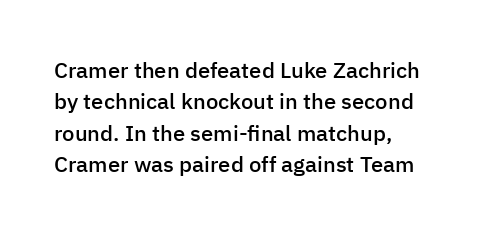
Q: Is the text bold? A: Semi-bold.
Q: Is the text italic (slanted)? A: No, it is upright.
Q: Is the text underlined? A: No.
Q: How is the paragraph aligned? A: Left-aligned.
Q: Is the spacing between letters normal or unusually wide? A: Normal.
Q: Is the spacing between lines tight, normal or loose? A: Normal.
